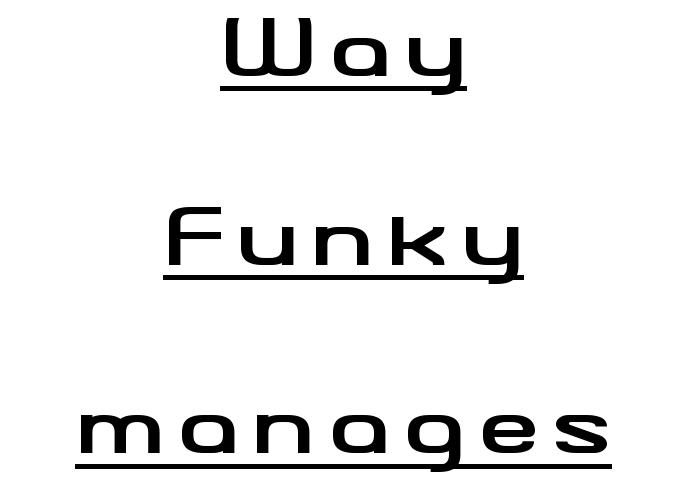
The image shows 77 px bold, wide sans-serif type, upright; set centered, loose line spacing (2.45x), underlined; medium stroke contrast and a small x-height.
